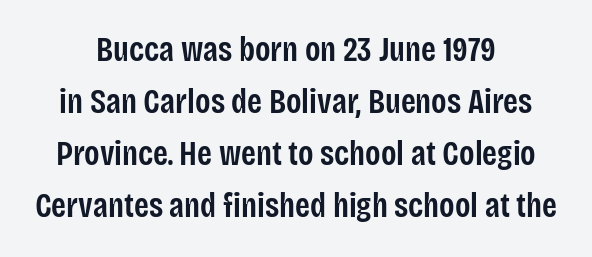
Between one letter and the next there's only the usual sliver of space. This rendering employs a face without finishing strokes, i.e., a sans-serif. Varying glyph widths throughout — classic text-font behaviour. Notice how the passage keeps no hard edge, just a central spine. These lines were composed using upright roman letters.
